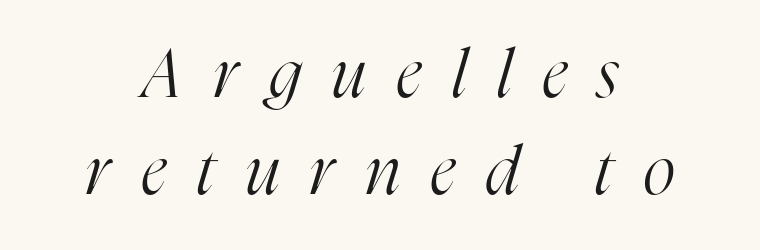
{"serif": "yes", "italic": "yes", "lean": "right", "slant_degrees": 16, "bold": "no", "weight": "light", "width": "condensed", "stroke_contrast": "high", "x_height": "medium", "monospaced": "no", "underline": "no", "align": "center", "line_spacing": "normal", "line_spacing_ratio": 1.42, "letter_spacing": "wide", "letter_spacing_em": 0.46, "glyph_px": 68}
